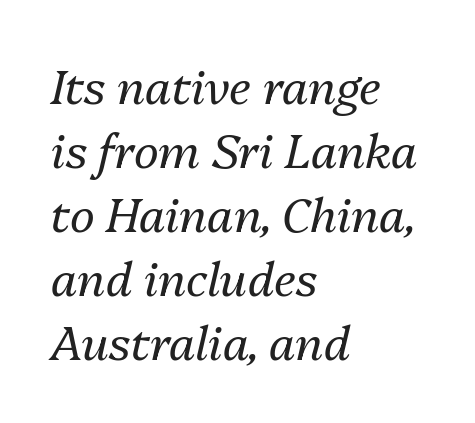
Q: Is the text bold? A: No.
Q: Is the text italic (slanted)? A: Yes, it leans right by about 13 degrees.
Q: Is the text underlined? A: No.
Q: How is the paragraph aligned? A: Left-aligned.
Q: Is the spacing between letters normal or unusually wide? A: Normal.
Q: Is the spacing between lines tight, normal or loose? A: Normal.
Q: Width (condensed, normal, or wide)? A: Normal.
Q: Stroke contrast? A: Medium.
Q: x-height? A: Medium.
Q: Monospaced? A: No.
